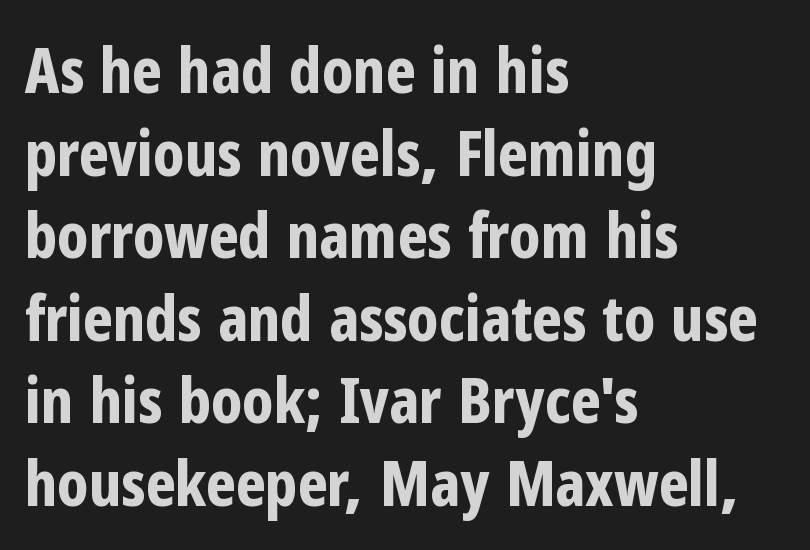
Q: Is the text bold? A: Yes.
Q: Is the text italic (slanted)? A: No, it is upright.
Q: Is the typeface a serif or a sans-serif typeface? A: Sans-serif.
Q: Is the text underlined? A: No.
Q: How is the paragraph aligned? A: Left-aligned.
Q: Is the spacing between letters normal or unusually wide? A: Normal.
Q: Is the spacing between lines tight, normal or loose? A: Normal.
Q: Width (condensed, normal, or wide)? A: Condensed.
Q: Stroke contrast? A: Low.
Q: x-height? A: Medium.
Q: Monospaced? A: No.
